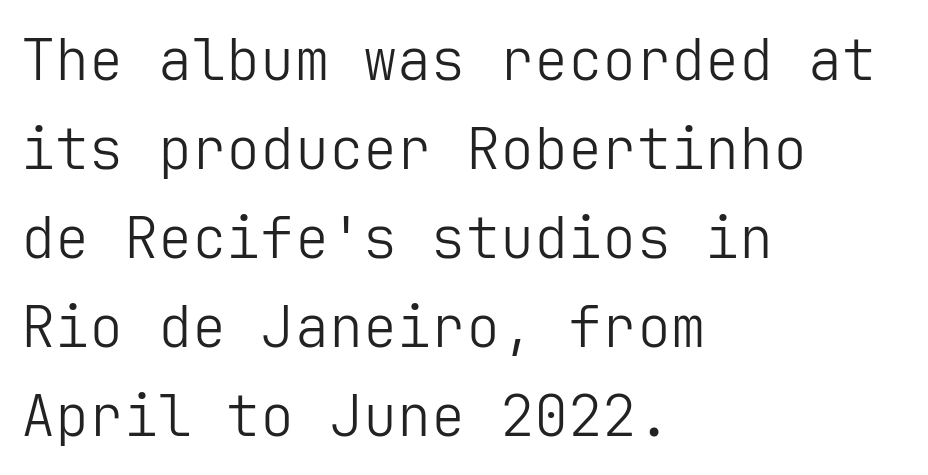
Q: Is the text bold? A: No.
Q: Is the text italic (slanted)? A: No, it is upright.
Q: Is the typeface a serif or a sans-serif typeface? A: Sans-serif.
Q: Is the text underlined? A: No.
Q: How is the paragraph aligned? A: Left-aligned.
Q: Is the spacing between letters normal or unusually wide? A: Normal.
Q: Is the spacing between lines tight, normal or loose? A: Normal.
Q: Width (condensed, normal, or wide)? A: Normal.
Q: Stroke contrast? A: Low.
Q: x-height? A: Medium.
